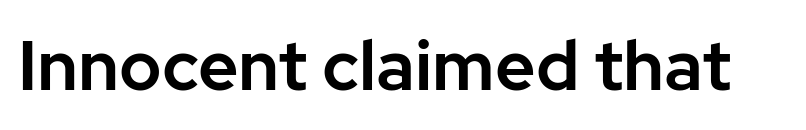
{"serif": "no", "italic": "no", "width": "normal", "stroke_contrast": "low", "x_height": "medium", "monospaced": "no", "underline": "no", "letter_spacing": "normal", "letter_spacing_em": 0.0, "glyph_px": 70}
